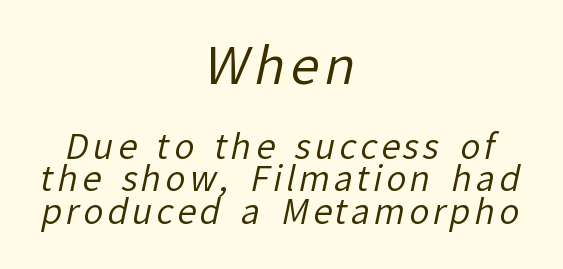
The image shows 51 px regular-weight sans-serif type; set centered, tight line spacing (0.96x), not underlined; the first (top) block is 1.5x larger; low stroke contrast and a medium x-height.
